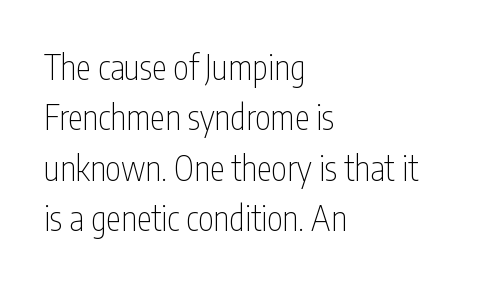
Q: Is the text bold? A: No.
Q: Is the text italic (slanted)? A: No, it is upright.
Q: Is the typeface a serif or a sans-serif typeface? A: Sans-serif.
Q: Is the text underlined? A: No.
Q: How is the paragraph aligned? A: Left-aligned.
Q: Is the spacing between letters normal or unusually wide? A: Normal.
Q: Is the spacing between lines tight, normal or loose? A: Normal.
Q: Width (condensed, normal, or wide)? A: Condensed.
Q: Stroke contrast? A: Low.
Q: x-height? A: Medium.
Q: Monospaced? A: No.
